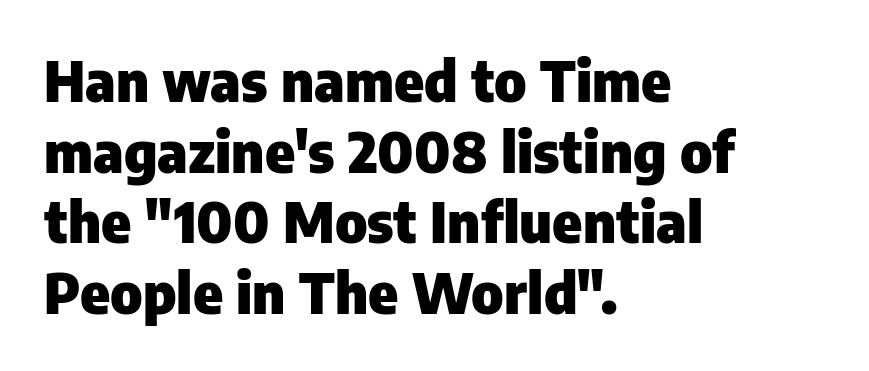
The image shows 56 px heavy sans-serif type, upright; set left-aligned, normal line spacing (1.26x), normal letter spacing, not underlined; low stroke contrast and a medium x-height.
